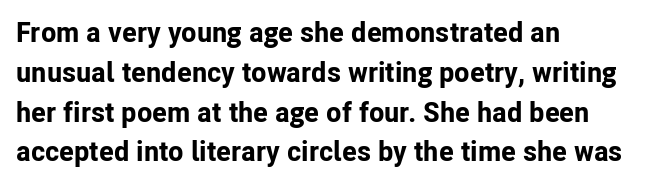
The paragraph has a hard left edge and a soft right edge. Looks like regular typesetting: each glyph gets only the width it needs. I'd call this a sans setting — the letters go barefoot. Each word holds together tightly as a unit, with standard inter-letter gaps. Caption: bold face, heavy strokes.
